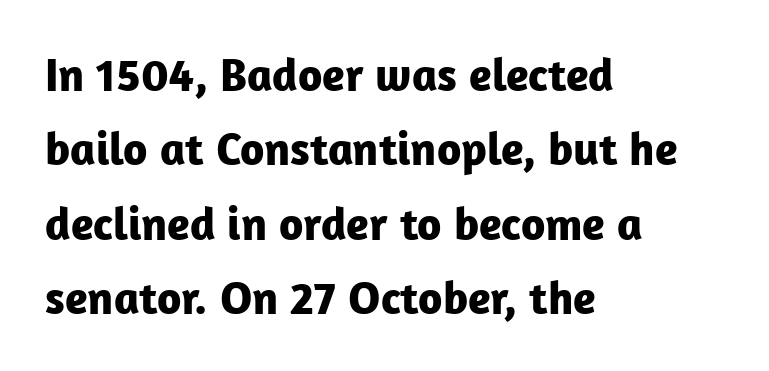
The image shows 47 px bold sans-serif type, upright; set left-aligned, normal line spacing (1.58x), normal letter spacing, not underlined; low stroke contrast and a medium x-height.
